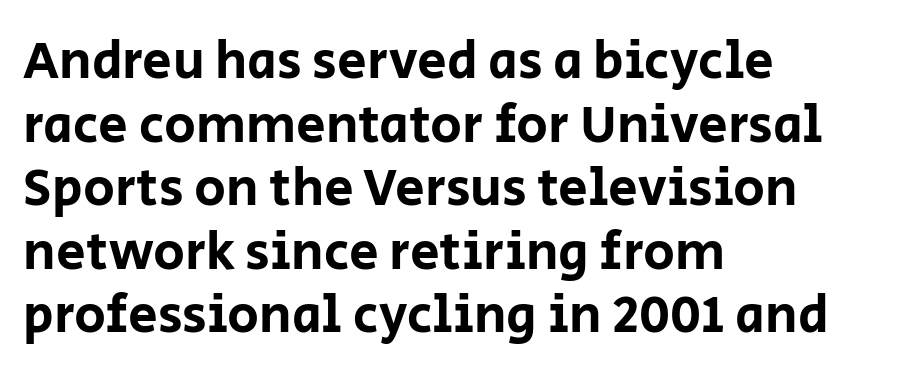
{"serif": "no", "italic": "no", "width": "normal", "stroke_contrast": "low", "x_height": "large", "monospaced": "no", "underline": "no", "align": "left", "line_spacing_ratio": 1.2, "letter_spacing": "normal", "letter_spacing_em": 0.0, "glyph_px": 53}
